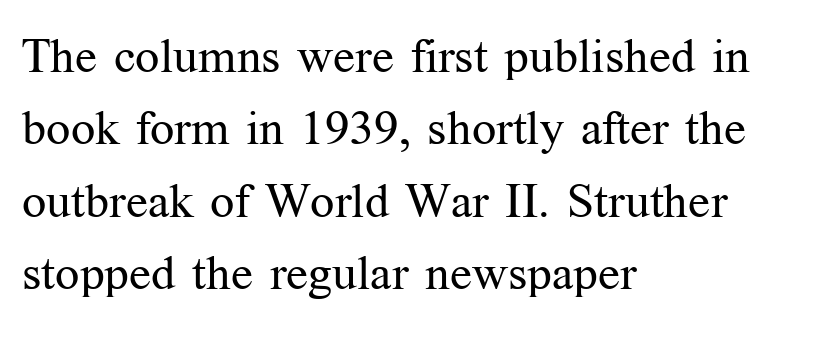
The image shows 48 px regular-weight serif type, upright; set left-aligned, normal line spacing (1.51x), normal letter spacing, not underlined; medium stroke contrast and a medium x-height.
